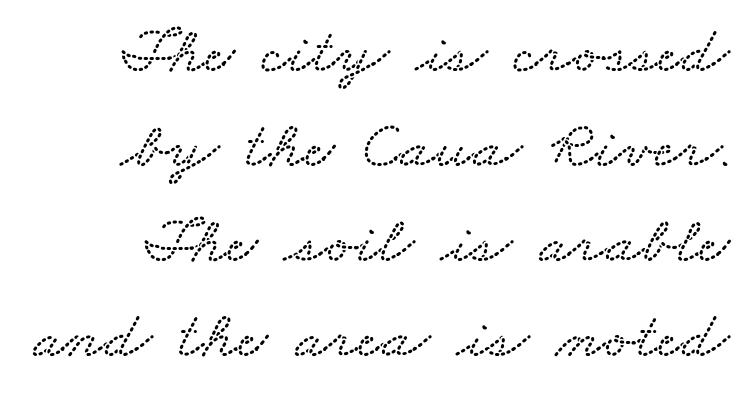
{"width": "wide", "stroke_contrast": "low", "x_height": "small", "monospaced": "no", "underline": "no", "line_spacing": "normal", "line_spacing_ratio": 1.42, "letter_spacing": "normal", "letter_spacing_em": 0.0, "glyph_px": 67}
